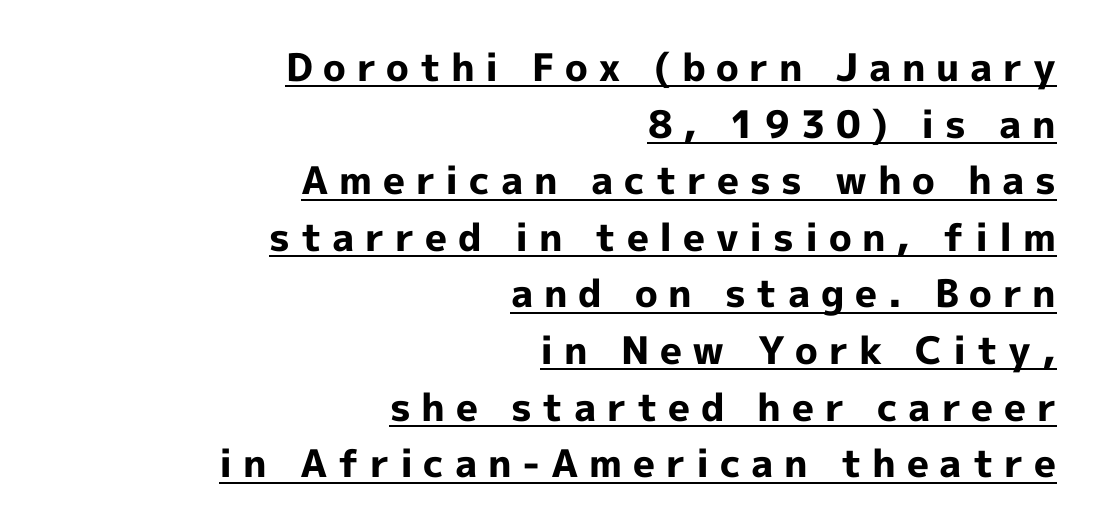
{"serif": "no", "italic": "no", "bold": "yes", "weight": "bold", "width": "normal", "x_height": "medium", "monospaced": "no", "underline": "yes", "align": "right", "line_spacing": "normal", "line_spacing_ratio": 1.49, "letter_spacing": "wide", "letter_spacing_em": 0.28, "glyph_px": 38}
